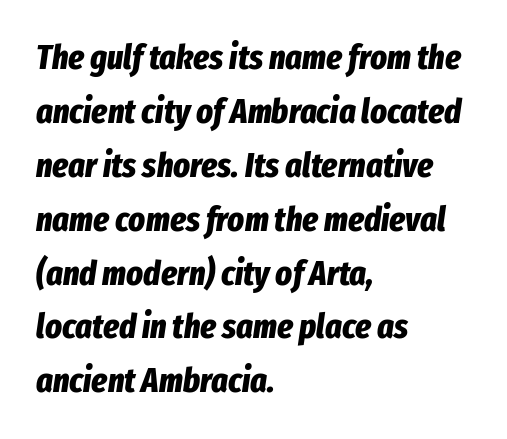
Quick note: underline off. The passage shown is emphatically bold. Is this a fixed-width face? No — the glyphs have proportional, varying widths. Words appear dense and cohesive because spacing is normal. In terms of leading, this rendering sits right in the middle.
